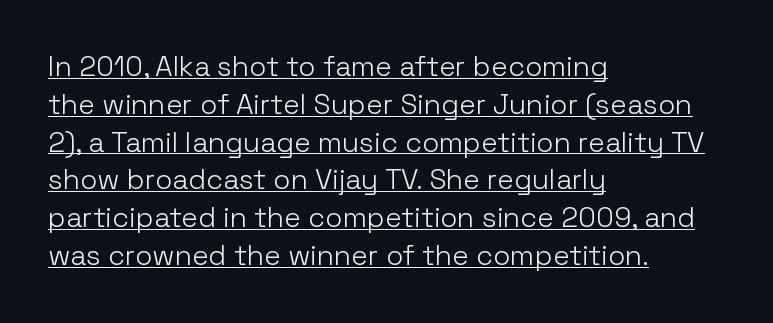
{"serif": "no", "italic": "no", "bold": "no", "weight": "light", "width": "normal", "stroke_contrast": "low", "x_height": "medium", "monospaced": "no", "underline": "yes", "align": "left", "line_spacing": "normal", "line_spacing_ratio": 1.35, "letter_spacing": "normal", "letter_spacing_em": 0.0, "glyph_px": 28}
